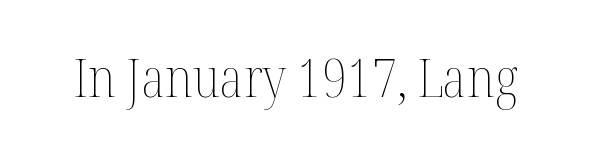
The rendering keeps characters at their native spacing. Ascenders rise straight up at ninety degrees. The weight would be labelled regular, book, light, or lighter still. Honestly, there is no underline to notice here at all.
